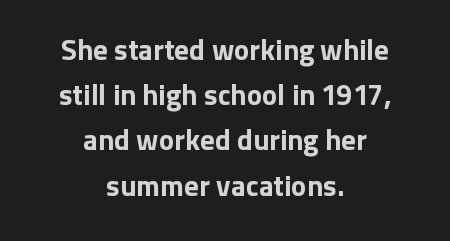
{"serif": "no", "italic": "no", "bold": "yes", "weight": "bold", "width": "normal", "stroke_contrast": "low", "x_height": "medium", "monospaced": "no", "underline": "no", "align": "center", "line_spacing": "normal", "line_spacing_ratio": 1.56, "letter_spacing": "normal", "letter_spacing_em": 0.0, "glyph_px": 29}
